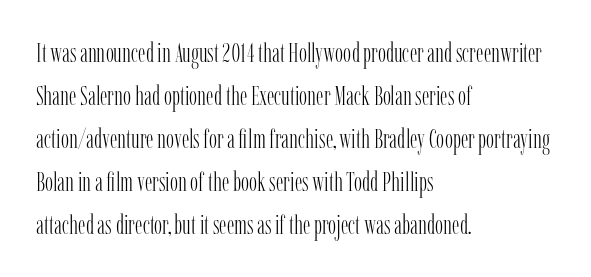
{"italic": "no", "bold": "no", "underline": "no", "align": "left", "line_spacing": "normal", "line_spacing_ratio": 1.59, "letter_spacing": "normal", "letter_spacing_em": 0.0, "glyph_px": 27}
